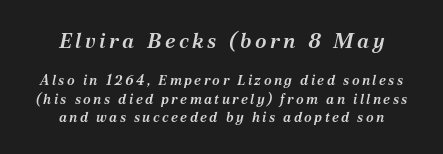
{"italic": "yes", "lean": "right", "slant_degrees": 12, "bold": "semi", "underline": "no", "align": "center", "line_spacing": "normal", "line_spacing_ratio": 1.31, "larger_block": "first", "size_ratio": 1.5, "glyph_px": 21}
